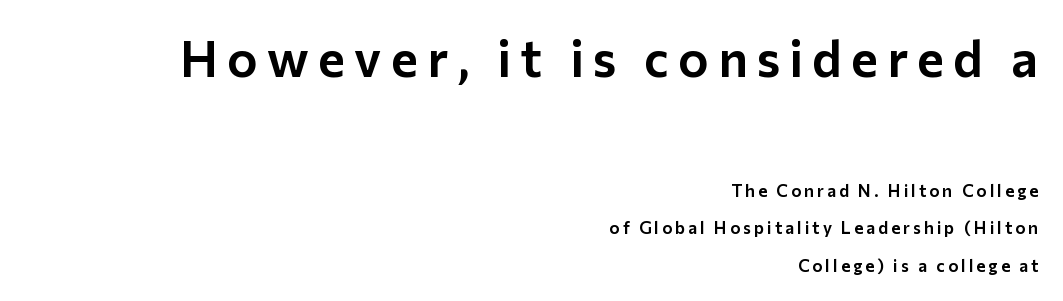
{"serif": "no", "italic": "no", "width": "normal", "stroke_contrast": "low", "x_height": "medium", "monospaced": "no", "underline": "no", "align": "right", "line_spacing": "loose", "line_spacing_ratio": 2.21, "larger_block": "first", "size_ratio": 3.0, "glyph_px": 51}
